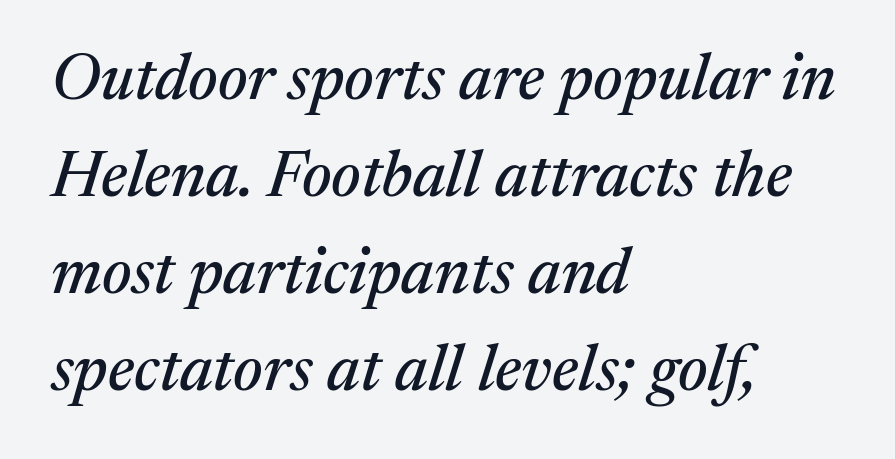
The image shows 65 px serif type, italic (leaning right); set left-aligned, normal line spacing (1.49x), normal letter spacing, not underlined; medium stroke contrast and a medium x-height.
